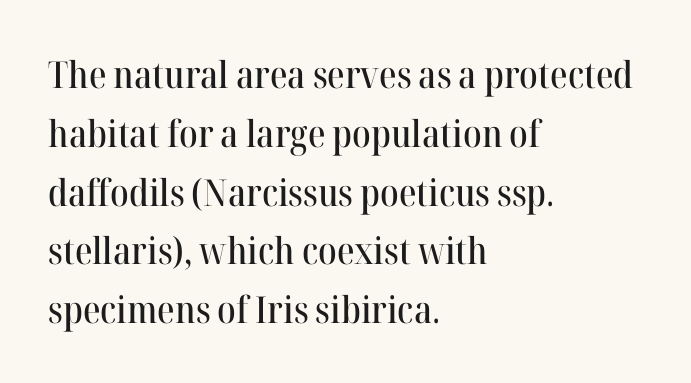
Q: Is the text italic (slanted)? A: No, it is upright.
Q: Is the typeface a serif or a sans-serif typeface? A: Serif.
Q: Is the text underlined? A: No.
Q: How is the paragraph aligned? A: Left-aligned.
Q: Is the spacing between letters normal or unusually wide? A: Normal.
Q: Is the spacing between lines tight, normal or loose? A: Normal.
Q: Width (condensed, normal, or wide)? A: Normal.
Q: Stroke contrast? A: High.
Q: x-height? A: Medium.
Q: Monospaced? A: No.
